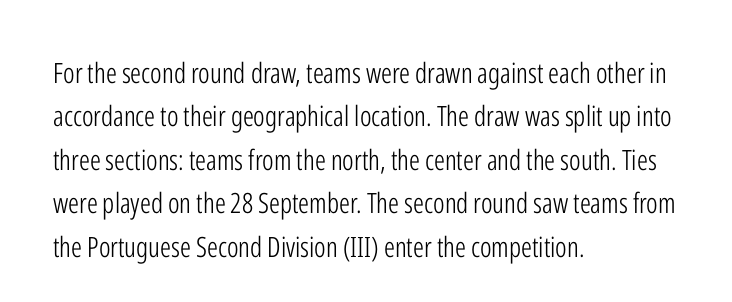
How would I describe the line gaps? Plain and ordinary. This is the regular roman posture of the typeface. All the whitespace from short lines collects on the right. Quick note: underline off. Serifs: no, the terminals of the letterforms are clean.
